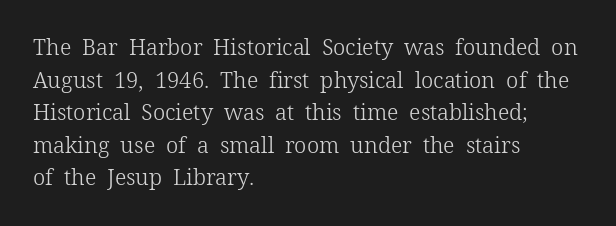
{"italic": "no", "bold": "no", "underline": "no", "align": "left", "line_spacing": "normal", "line_spacing_ratio": 1.48, "letter_spacing": "normal", "letter_spacing_em": 0.0, "glyph_px": 22}
